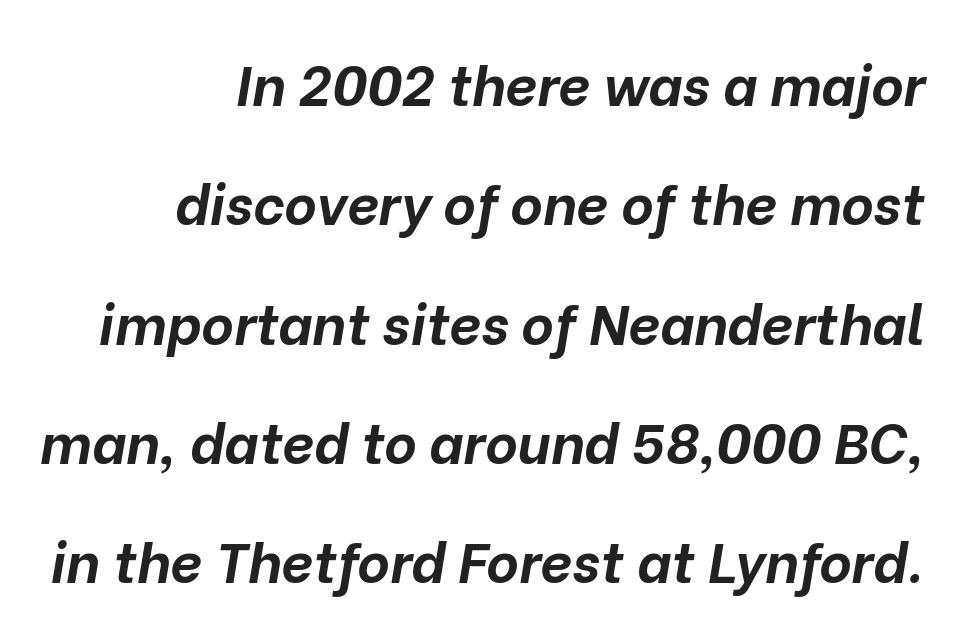
The rendering anchors every line to the right-hand side. Clear beneath every line of the passage. This rendering leaves character spacing at its baseline value. A full-strength bold gives these letters their thick strokes.
